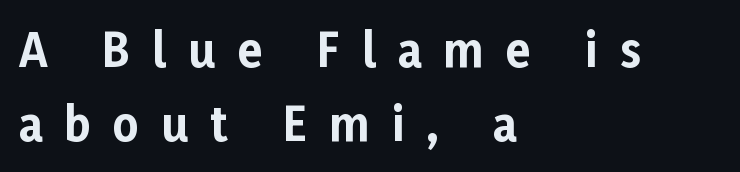
The image shows 45 px bold sans-serif type, upright; set left-aligned, normal line spacing (1.64x), unusually wide letter spacing (+0.49 em), not underlined; low stroke contrast and a medium x-height.
